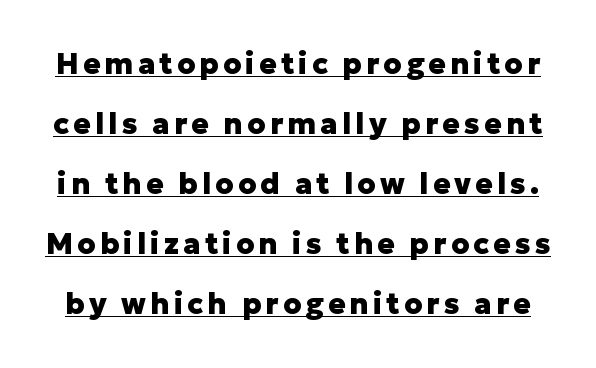
The image shows 29 px heavy sans-serif type, upright; set loose line spacing (2.07x), underlined; low stroke contrast and a medium x-height.
